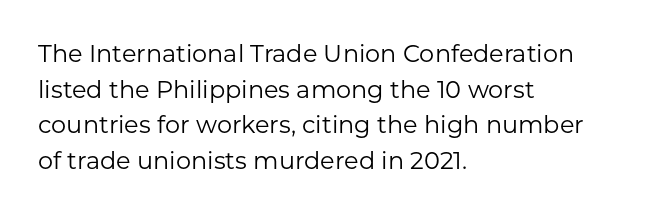
No italicization has been applied; the sample stays upright. Each line starts at the same left margin while the right side varies. Weight: regular or lighter. Compared with typical paragraphs, the rows here are spaced about the same. No extra tracking has been applied to these lines. Any mark beneath the type? The region is blank.
